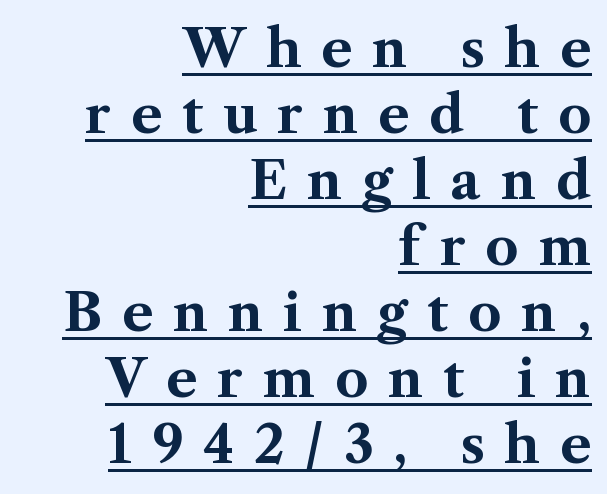
The image shows 52 px bold serif type, upright; set right-aligned, normal line spacing (1.27x), unusually wide letter spacing (+0.38 em), underlined; medium stroke contrast and a medium x-height.
